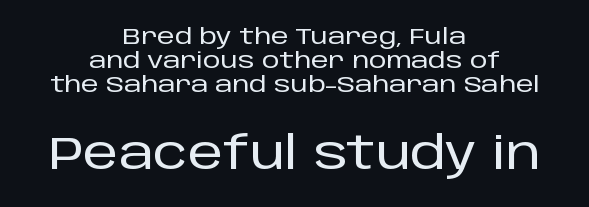
Q: Is the text italic (slanted)? A: No, it is upright.
Q: Is the typeface a serif or a sans-serif typeface? A: Sans-serif.
Q: Is the text underlined? A: No.
Q: How is the paragraph aligned? A: Centered.
Q: Is the spacing between letters normal or unusually wide? A: Normal.
Q: Is the spacing between lines tight, normal or loose? A: Tight.
Q: Which block of text is set in a larger size, the first (top) or the second (bottom)? A: The second (bottom) one.
Q: Width (condensed, normal, or wide)? A: Normal.
Q: Stroke contrast? A: Low.
Q: x-height? A: Large.
Q: Monospaced? A: No.
